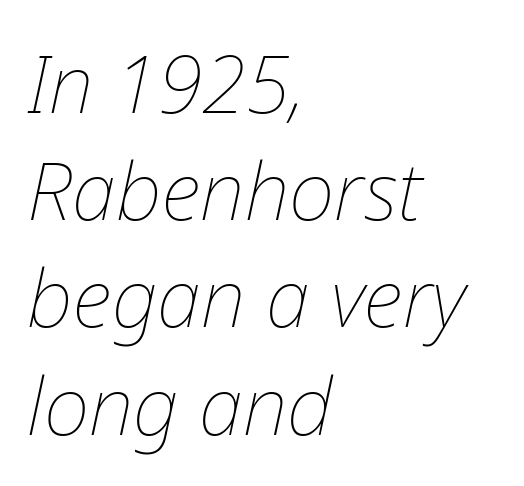
Which margin do the lines hug? The left one — the right edge is uneven. This reads as an unemphasized weight, regular at the heaviest. This sample uses an oblique cut, with every glyph tilted off the vertical. The rendering uses natural spacing where letterforms have individual widths.
